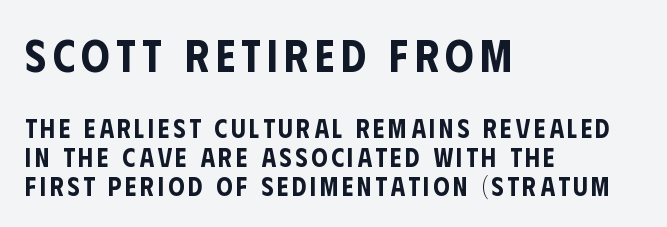
The designer gave the opening block more size than the closing block. A clean baseline with only descenders dipping below it. A typesetter would label this face a sans. Think of a printed novel: that variable character pitch is what you see here. Italic? Not at all — the glyphs are vertical. Honestly, the rows look squashed on top of each other.
